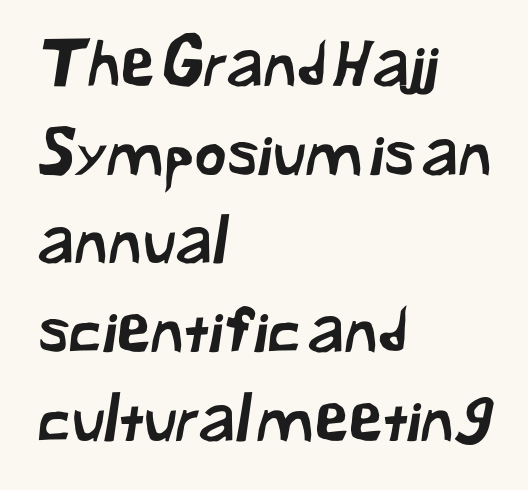
These lines are rendered in a variable-pitch font. Typeset ragged right — the left edge is the straight one. Any mark beneath the type? The region is blank. Compared with typical body copy, the letter spacing here is the same. A normal amount of white space separates one row of letters from the next. Serif or sans? Sans — the stroke terminals are bare.
